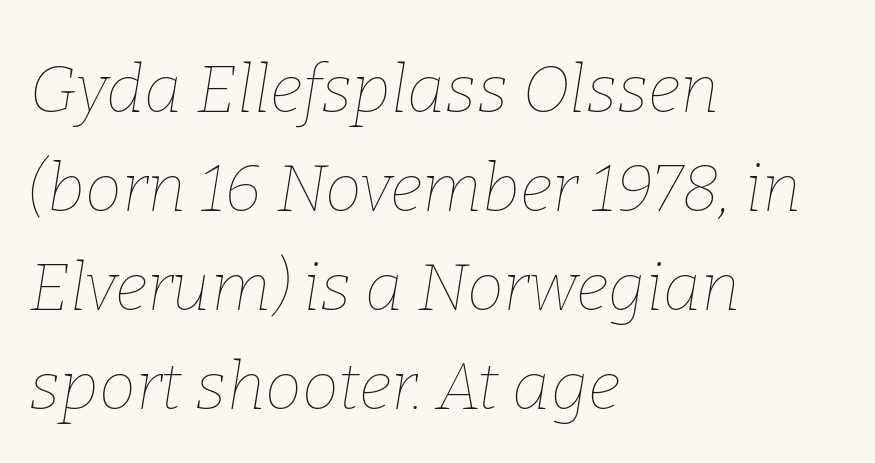
This sample uses an oblique cut, with every glyph tilted off the vertical. The passage shown is typed in a proportional face where columns would drift. The ragged edge is on the right, which tells us the setting is flush left. Stems here are at most as thick as an everyday book face.
